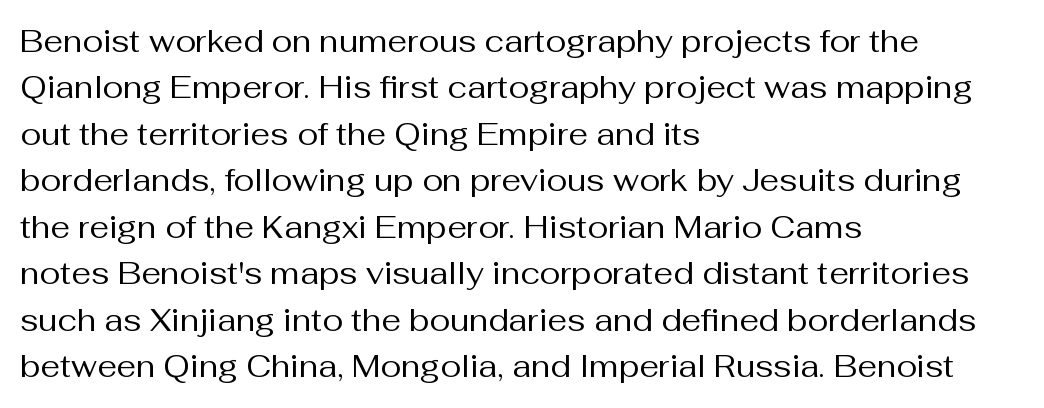
Q: Is the text bold? A: No.
Q: Is the text italic (slanted)? A: No, it is upright.
Q: Is the typeface a serif or a sans-serif typeface? A: Sans-serif.
Q: Is the text underlined? A: No.
Q: How is the paragraph aligned? A: Left-aligned.
Q: Is the spacing between letters normal or unusually wide? A: Normal.
Q: Is the spacing between lines tight, normal or loose? A: Normal.
Q: Width (condensed, normal, or wide)? A: Normal.
Q: Stroke contrast? A: Medium.
Q: x-height? A: Medium.
Q: Monospaced? A: No.
